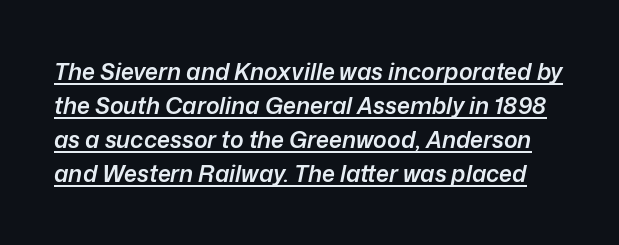
Q: Is the text bold? A: Semi-bold.
Q: Is the text italic (slanted)? A: Yes, it leans right by about 12 degrees.
Q: Is the text underlined? A: Yes.
Q: Is the spacing between letters normal or unusually wide? A: Normal.
Q: Is the spacing between lines tight, normal or loose? A: Normal.
